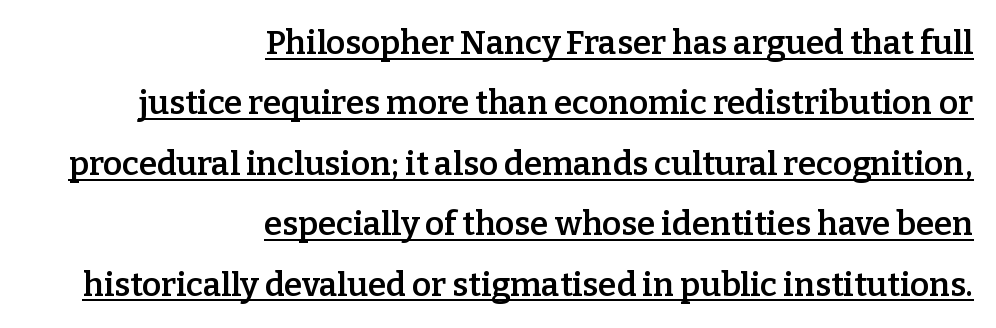
{"serif": "yes", "italic": "no", "bold": "semi", "weight": "semibold", "width": "normal", "stroke_contrast": "low", "x_height": "medium", "monospaced": "no", "underline": "yes", "align": "right", "line_spacing_ratio": 1.83, "letter_spacing": "normal", "letter_spacing_em": 0.0, "glyph_px": 33}
